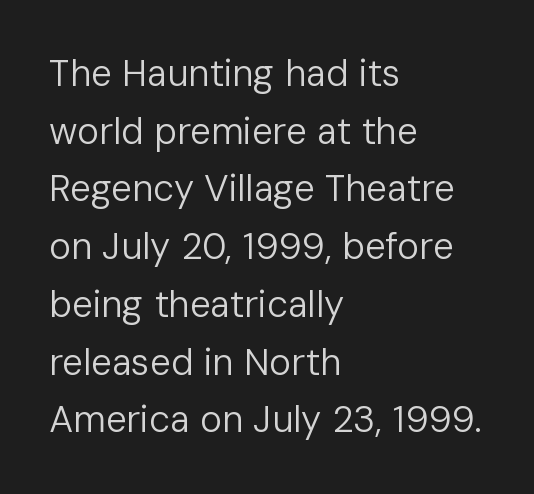
The lettering stays uniformly vertical, giving the passage a roman look. Weight class: somewhere from thin through regular. Examine the stroke ends and you'll find no serifs. Think of a printed novel: that variable character pitch is what you see here. Rows of type keep a routine distance in the vertical direction. Leftover space on each line is placed entirely after the last word.
